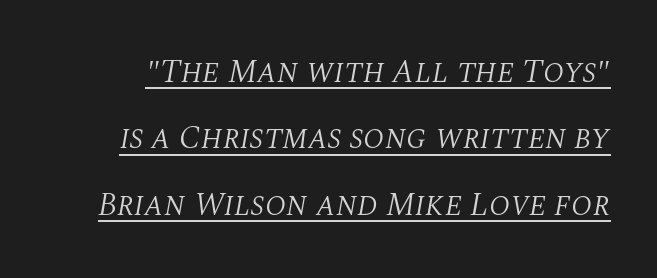
{"serif": "yes", "italic": "yes", "lean": "right", "slant_degrees": 10, "bold": "no", "weight": "light", "width": "normal", "stroke_contrast": "medium", "x_height": "large", "monospaced": "no", "underline": "yes", "line_spacing": "loose", "line_spacing_ratio": 2.01, "letter_spacing": "normal", "letter_spacing_em": 0.0, "glyph_px": 33}
